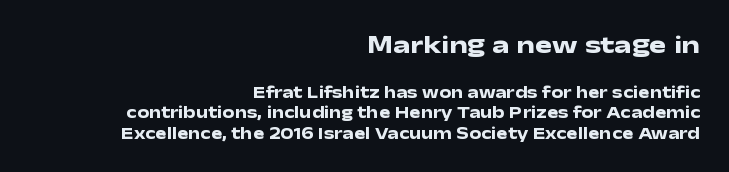
Honestly, the letter spacing is just normal — you wouldn't notice it. The designer gave the opening block more size than the closing block. The passage shown is emphatically bold. These lines stack with their right ends in a neat column. The strip under each line holds only bare page. It's the straight-up-and-down kind of type.
